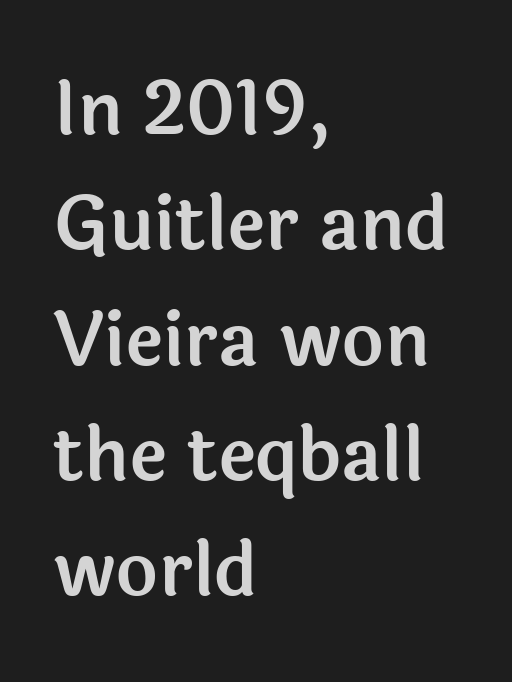
{"serif": "no", "italic": "no", "width": "normal", "x_height": "medium", "monospaced": "no", "underline": "no", "align": "left", "line_spacing": "normal", "line_spacing_ratio": 1.58, "letter_spacing": "normal", "letter_spacing_em": 0.0, "glyph_px": 73}
